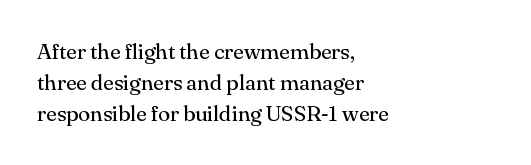
Every row of glyphs begins at an identical x-position on the left. The typesetting does not lean heavy: it is not bold. One glance says typical: line gaps are just what's usual. Underlining? Definitely not there.
